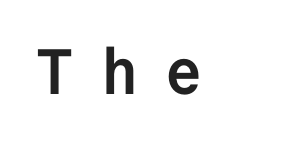
{"serif": "no", "italic": "no", "bold": "yes", "weight": "semibold", "width": "normal", "stroke_contrast": "low", "x_height": "medium", "monospaced": "yes", "underline": "no", "letter_spacing": "wide", "letter_spacing_em": 0.43, "glyph_px": 64}
